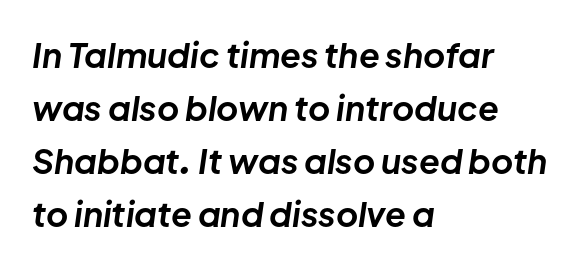
{"italic": "yes", "lean": "right", "slant_degrees": 8, "bold": "yes", "weight": "bold", "width": "normal", "stroke_contrast": "low", "x_height": "medium", "monospaced": "no", "underline": "no", "align": "left", "line_spacing": "normal", "line_spacing_ratio": 1.56, "letter_spacing": "normal", "letter_spacing_em": 0.0, "glyph_px": 34}
